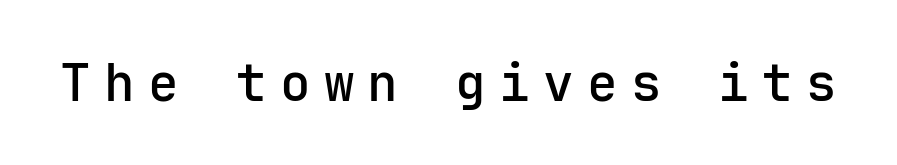
The image shows 51 px semibold sans-serif type, upright; set unusually wide letter spacing (+0.26 em), not underlined; low stroke contrast and a medium x-height.
